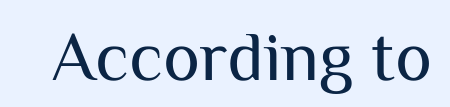
Q: Is the text bold? A: No.
Q: Is the text italic (slanted)? A: No, it is upright.
Q: Is the typeface a serif or a sans-serif typeface? A: Sans-serif.
Q: Is the text underlined? A: No.
Q: Is the spacing between letters normal or unusually wide? A: Normal.
Q: Width (condensed, normal, or wide)? A: Normal.
Q: Stroke contrast? A: Medium.
Q: x-height? A: Medium.
Q: Monospaced? A: No.
